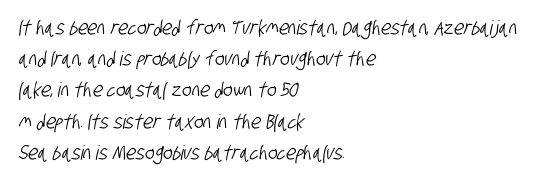
{"underline": "no", "align": "left", "line_spacing": "normal", "line_spacing_ratio": 1.56, "letter_spacing": "normal", "letter_spacing_em": 0.0, "glyph_px": 20}
